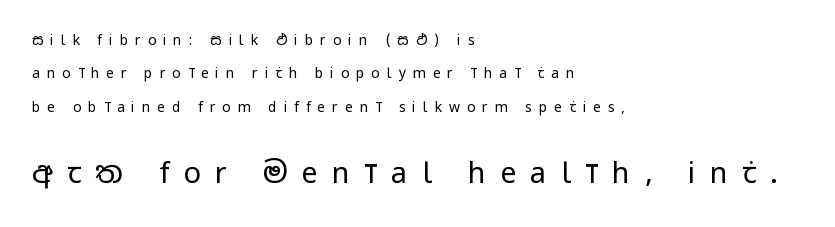
The lines in this sample share a left origin and differ only in where they stop. Larger block? The one below; the one above is distinctly smaller. Airy leading. Spacing between characters has been opened up far beyond the box default. The characters display no serif detailing; their extremities are plain. Think of a printed novel: that variable character pitch is what you see here.
